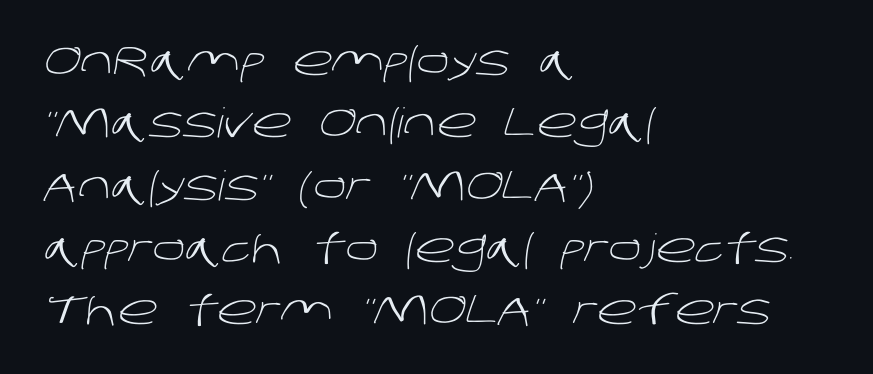
Default kerning and tracking; the words read as compact shapes. Short and long lines alike share a common starting point at left. The block of text has a typical density, with ordinary space between rows. Bare-footed words on every line. The passage shown is not bold in any degree.
